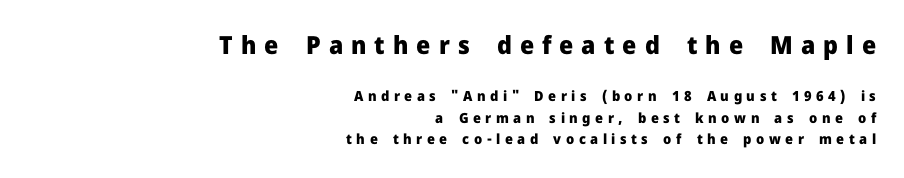
Rows of type keep a routine distance in the vertical direction. Caption: bold face, heavy strokes. You can tell it's not italic because the verticals are truly vertical. The face used here is rendered with a markedly widened letterfit.
